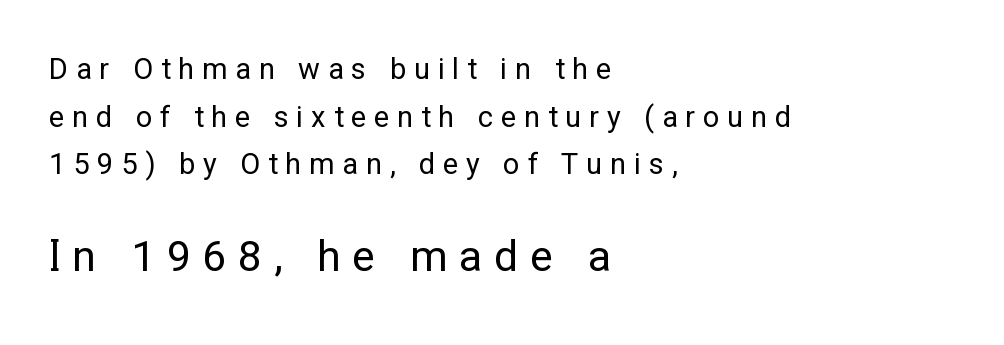
The image shows 43 px regular-weight sans-serif type, upright; set left-aligned, normal line spacing (1.64x), unusually wide letter spacing (+0.27 em), not underlined; the second (bottom) block is 1.48x larger; low stroke contrast and a medium x-height.
